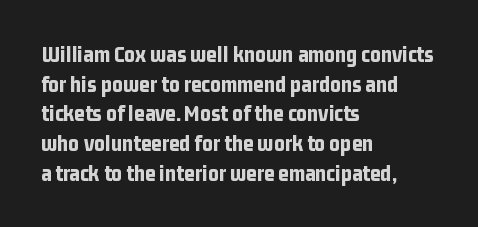
{"italic": "no", "bold": "yes", "underline": "no", "align": "left", "line_spacing": "normal", "line_spacing_ratio": 1.29, "letter_spacing": "normal", "letter_spacing_em": 0.0, "glyph_px": 23}
